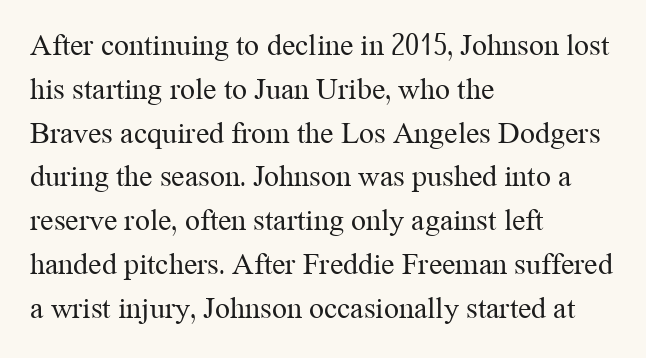
The zone under the glyphs is completely vacant. Ink coverage per letter is moderate at most. Students, observe: this is what conventionally led text looks like. Vertical strokes here are truly vertical.
